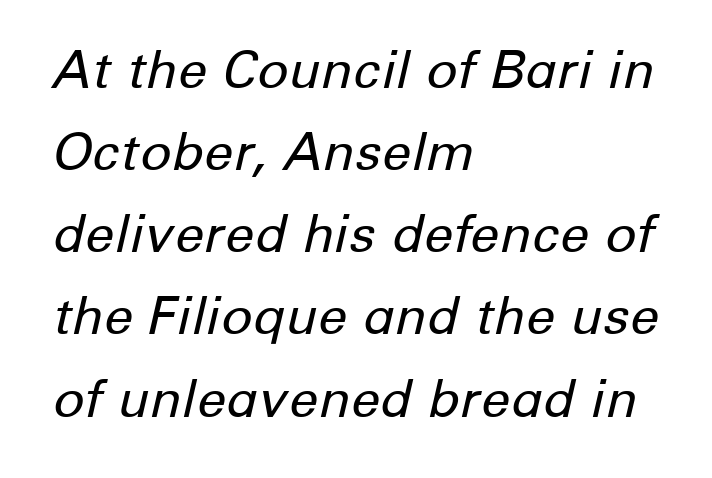
{"italic": "yes", "lean": "right", "slant_degrees": 12, "bold": "no", "weight": "regular", "width": "normal", "stroke_contrast": "low", "x_height": "medium", "monospaced": "no", "underline": "no", "align": "left", "line_spacing": "normal", "line_spacing_ratio": 1.58, "letter_spacing": "normal", "letter_spacing_em": 0.0, "glyph_px": 52}
